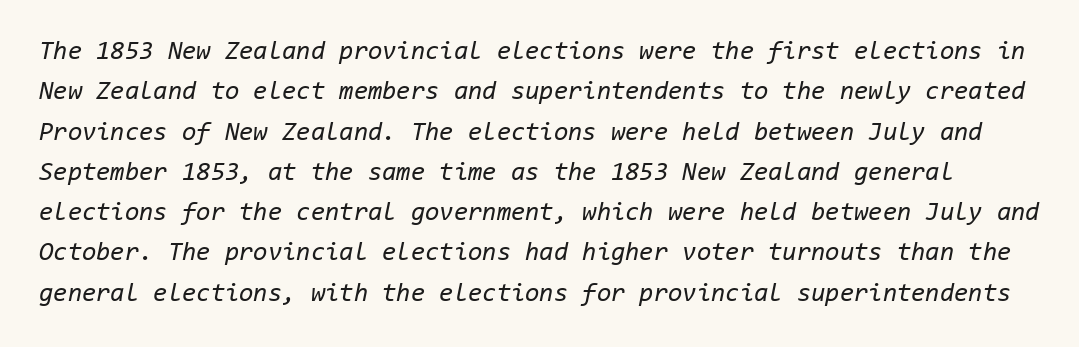
Compared with typical body copy, the letter spacing here is the same. Rows of type keep a routine distance in the vertical direction. This reads as an unemphasized weight, regular at the heaviest. Anything drawn beneath the words? Only blank space. When letters slant like this, we call the style italic.
